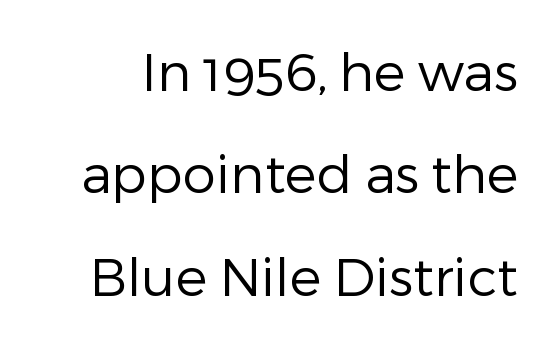
Q: Is the text bold? A: No.
Q: Is the text italic (slanted)? A: No, it is upright.
Q: Is the typeface a serif or a sans-serif typeface? A: Sans-serif.
Q: Is the text underlined? A: No.
Q: Is the spacing between letters normal or unusually wide? A: Normal.
Q: Is the spacing between lines tight, normal or loose? A: Loose.
Q: Width (condensed, normal, or wide)? A: Normal.
Q: Stroke contrast? A: Low.
Q: x-height? A: Medium.
Q: Monospaced? A: No.
